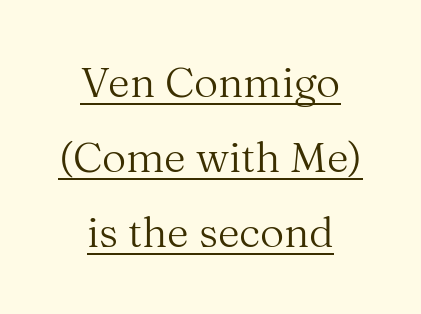
{"serif": "yes", "italic": "no", "bold": "no", "weight": "regular", "width": "normal", "stroke_contrast": "medium", "x_height": "medium", "monospaced": "no", "underline": "yes", "align": "center", "line_spacing_ratio": 1.79, "letter_spacing": "normal", "letter_spacing_em": 0.0, "glyph_px": 42}
